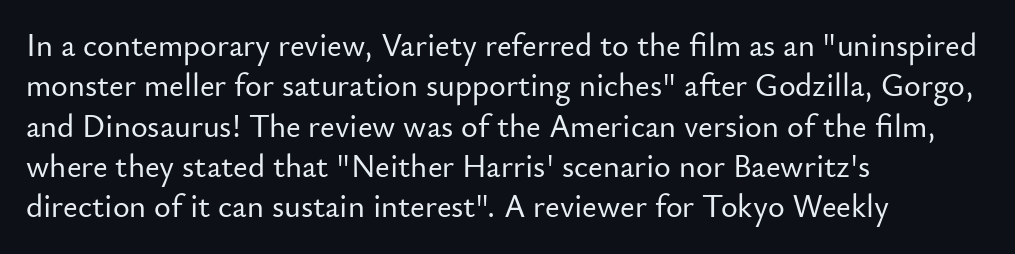
Q: Is the text italic (slanted)? A: No, it is upright.
Q: Is the typeface a serif or a sans-serif typeface? A: Sans-serif.
Q: Is the text underlined? A: No.
Q: How is the paragraph aligned? A: Left-aligned.
Q: Is the spacing between letters normal or unusually wide? A: Normal.
Q: Is the spacing between lines tight, normal or loose? A: Normal.
Q: Width (condensed, normal, or wide)? A: Normal.
Q: Stroke contrast? A: Low.
Q: x-height? A: Small.
Q: Monospaced? A: No.
